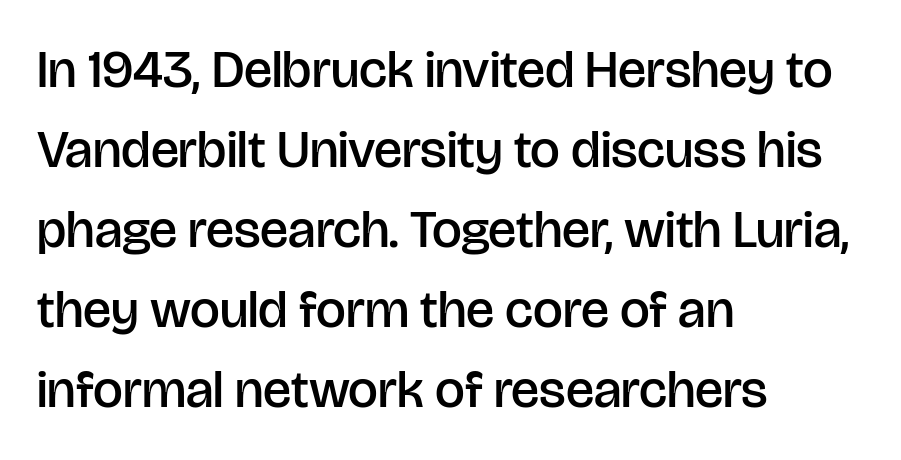
The image shows 53 px semibold sans-serif type, upright; set left-aligned, normal line spacing (1.51x), normal letter spacing, not underlined; low stroke contrast and a large x-height.
